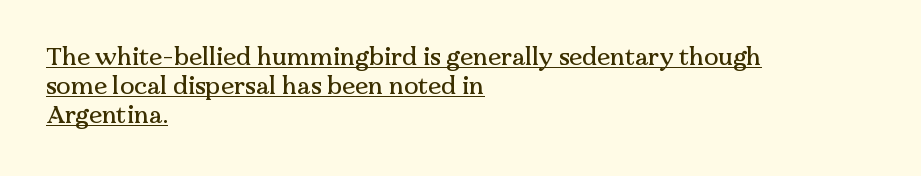
{"italic": "no", "underline": "yes", "align": "left", "line_spacing_ratio": 1.21, "letter_spacing": "normal", "letter_spacing_em": 0.0, "glyph_px": 24}
